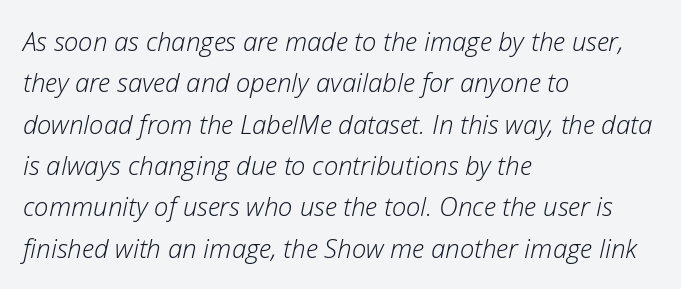
Q: Is the text bold? A: No.
Q: Is the text italic (slanted)? A: Yes, it leans right by about 12 degrees.
Q: Is the text underlined? A: No.
Q: How is the paragraph aligned? A: Left-aligned.
Q: Is the spacing between letters normal or unusually wide? A: Normal.
Q: Is the spacing between lines tight, normal or loose? A: Normal.
